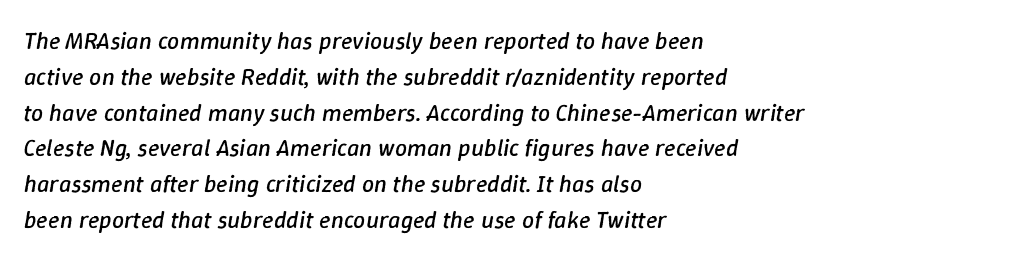
The image shows 24 px text type, italic (leaning right); set left-aligned, normal line spacing (1.49x), normal letter spacing, not underlined.
